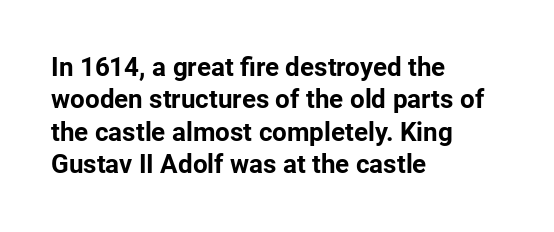
The image shows 26 px bold type, upright; set left-aligned, normal line spacing (1.25x), normal letter spacing, not underlined.
